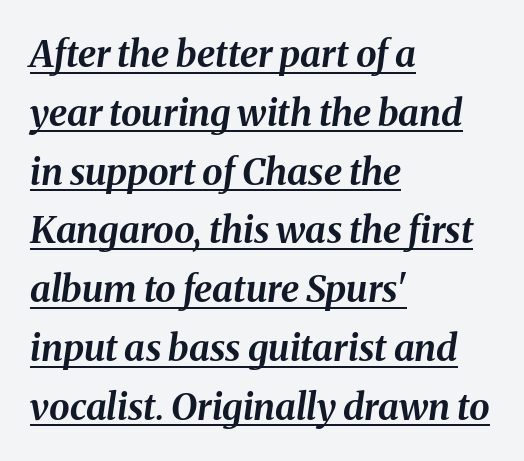
The image shows 37 px bold type, italic (leaning right); set left-aligned, normal line spacing (1.59x), normal letter spacing, underlined; medium stroke contrast and a medium x-height.
